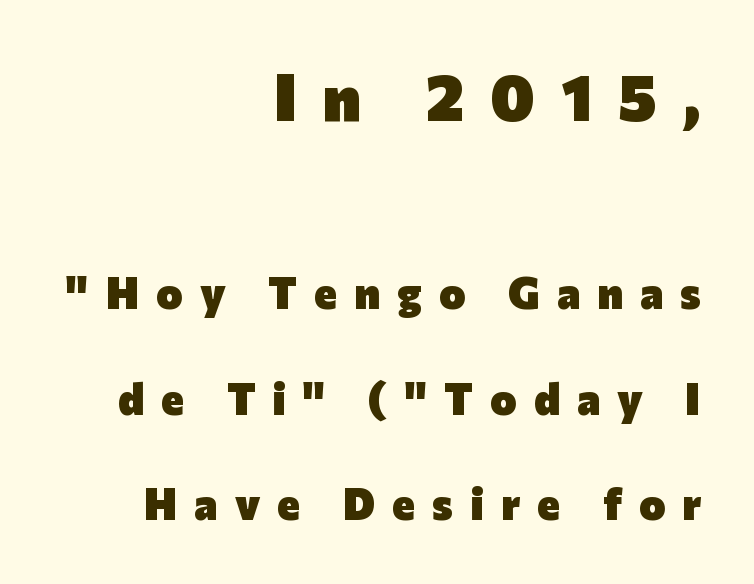
The image shows 66 px heavy sans-serif type, upright; set right-aligned, loose line spacing (2.4x), unusually wide letter spacing (+0.39 em), not underlined; the first (top) block is 1.5x larger; low stroke contrast and a medium x-height.
